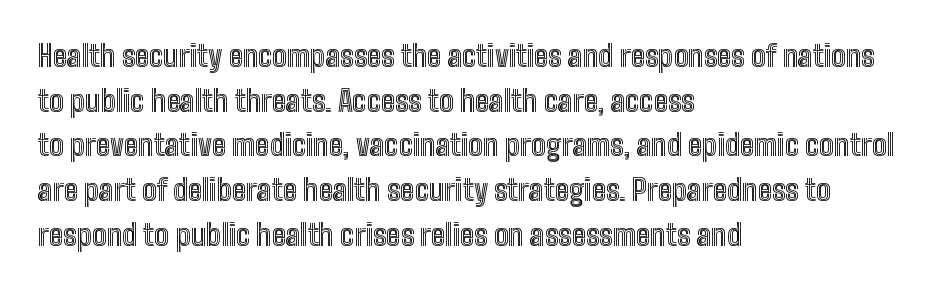
Q: Is the text italic (slanted)? A: No, it is upright.
Q: Is the text underlined? A: No.
Q: How is the paragraph aligned? A: Left-aligned.
Q: Is the spacing between letters normal or unusually wide? A: Normal.
Q: Is the spacing between lines tight, normal or loose? A: Normal.
Q: Width (condensed, normal, or wide)? A: Condensed.
Q: x-height? A: Medium.
Q: Monospaced? A: No.
